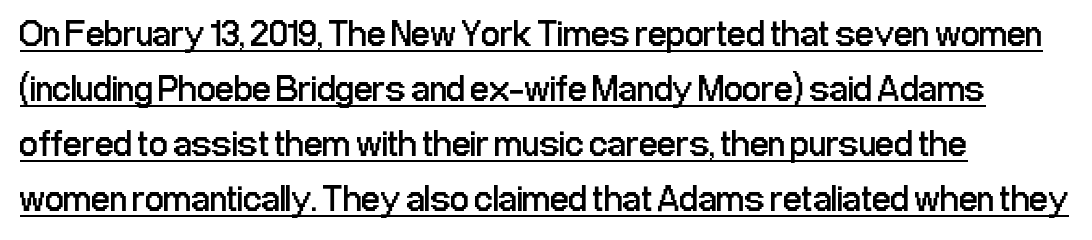
You could call the tracking neutral — neither tight nor loose. Nothing sits at the stroke ends, so this counts as sans-serif. When letters stand straight like this, we call the style roman or upright. Horizontal bands of white between lines are of average thickness. Compared with undecorated copy, this sample adds a rule below the words. No chunkiness to these letters — they're not bold.
